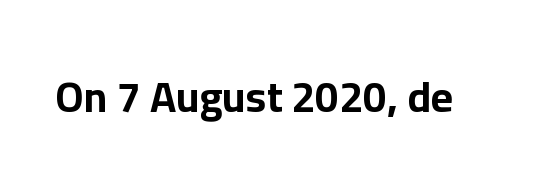
The image shows 43 px bold sans-serif type, upright; set normal letter spacing, not underlined; low stroke contrast and a medium x-height.
